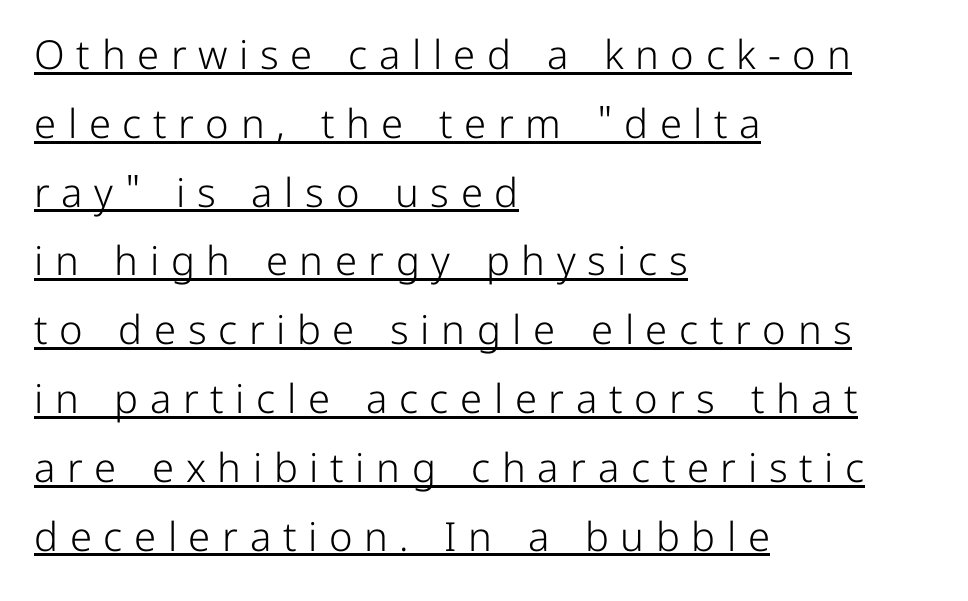
The image shows 40 px light sans-serif type, upright; set left-aligned, line spacing 1.72x, unusually wide letter spacing (+0.29 em), underlined; low stroke contrast and a medium x-height.
